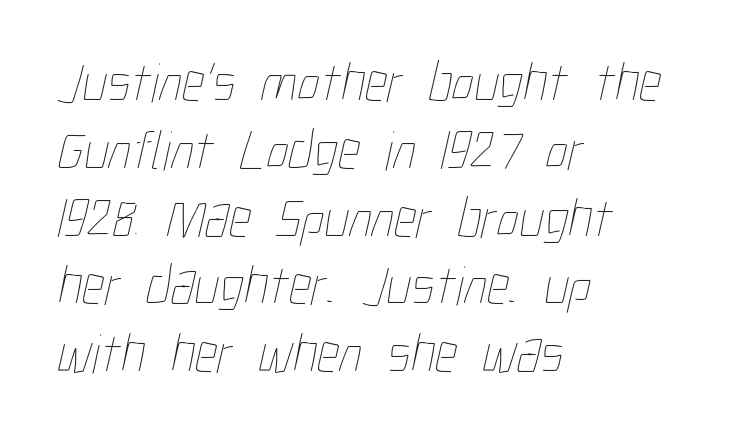
These lines stack with their left ends in a neat column. You could call the tracking neutral — neither tight nor loose. Letters rest on an invisible, unmarked baseline. The passage shown is not bold in any degree.
